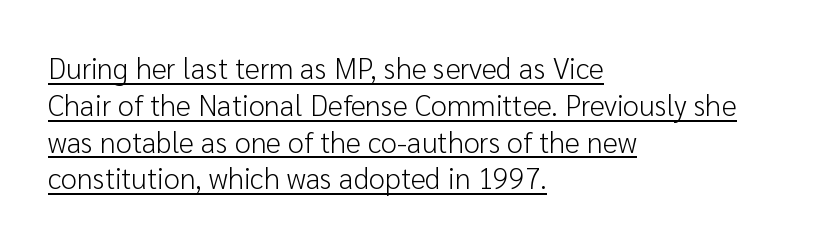
Quick note: not italic, upright. A normal amount of white space separates one row of letters from the next. Type style note: lacks serifs. The face looks like a standard text weight, possibly lighter. Caption: multi-line text, flush left, ragged right. Character widths vary here, with narrow letters taking less room than wide ones.
